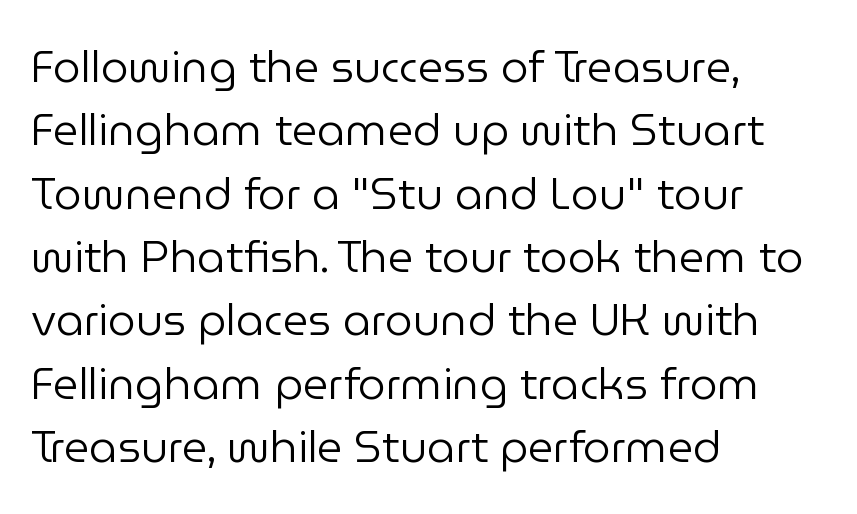
Q: Is the text bold? A: No.
Q: Is the text italic (slanted)? A: No, it is upright.
Q: Is the typeface a serif or a sans-serif typeface? A: Sans-serif.
Q: Is the text underlined? A: No.
Q: How is the paragraph aligned? A: Left-aligned.
Q: Is the spacing between letters normal or unusually wide? A: Normal.
Q: Is the spacing between lines tight, normal or loose? A: Normal.
Q: Width (condensed, normal, or wide)? A: Normal.
Q: Stroke contrast? A: Low.
Q: x-height? A: Medium.
Q: Monospaced? A: No.
